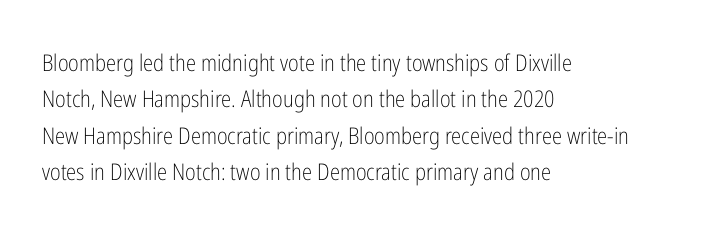
The image shows 23 px text type, upright; set left-aligned, normal line spacing (1.58x), normal letter spacing, not underlined.
